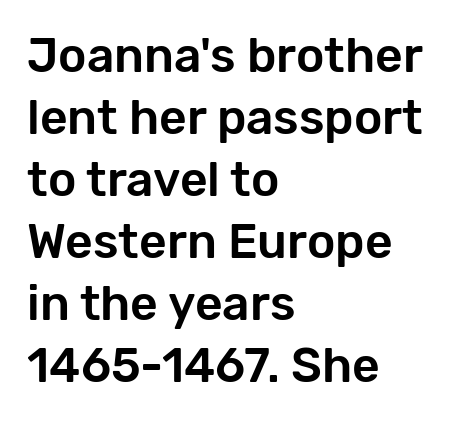
Serif or sans? Sans — the stroke terminals are bare. The typography opts for an upright posture over an oblique one. These lines stack with their left ends in a neat column. Spacing between characters is what you'd get straight out of the box. Vertical spacing — default. Looks like regular typesetting: each glyph gets only the width it needs.
